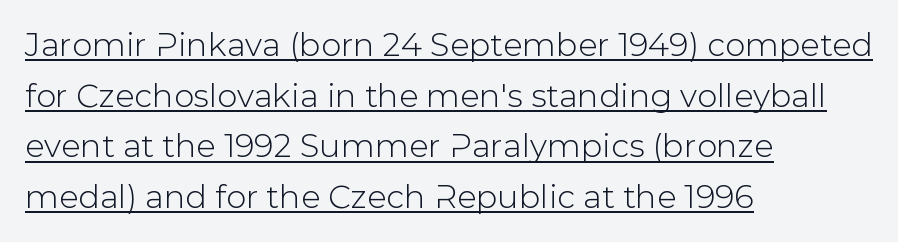
Q: Is the text italic (slanted)? A: No, it is upright.
Q: Is the typeface a serif or a sans-serif typeface? A: Sans-serif.
Q: Is the text underlined? A: Yes.
Q: How is the paragraph aligned? A: Left-aligned.
Q: Is the spacing between letters normal or unusually wide? A: Normal.
Q: Is the spacing between lines tight, normal or loose? A: Normal.
Q: Width (condensed, normal, or wide)? A: Normal.
Q: Stroke contrast? A: Low.
Q: x-height? A: Medium.
Q: Monospaced? A: No.
